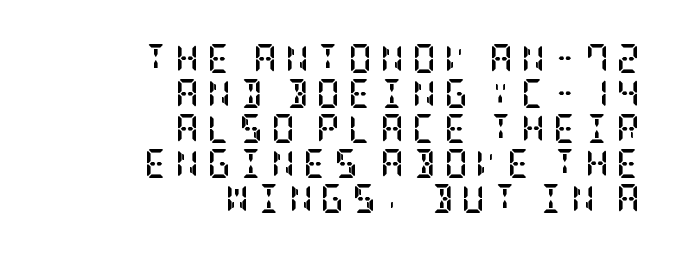
The glyphs have the mass of a bold cut. You can tell it's not italic because the verticals are truly vertical. Each line ends at the same right margin while the left side varies. In terms of letterform style, serifs are clearly present.
